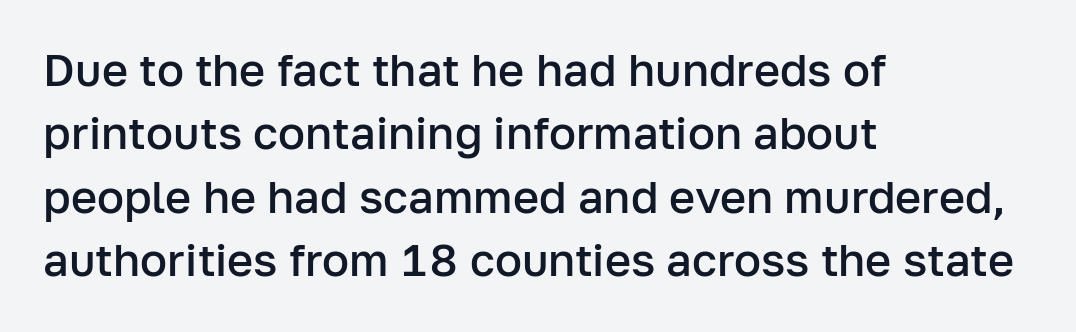
The face used here is proportionally spaced, like ordinary book or web type. The paragraph has a hard left edge and a soft right edge. The type family on display is of the sans-serif kind. Rule under the text: the space is simply empty.
